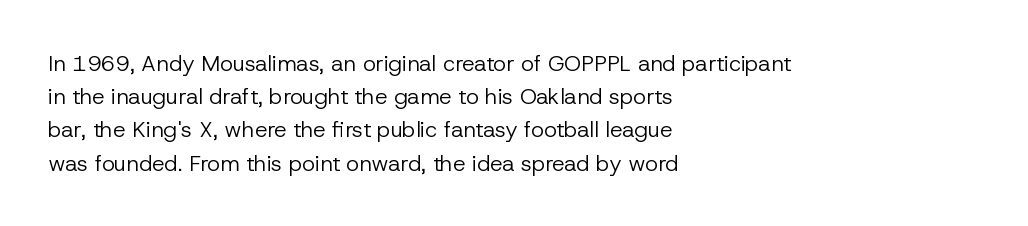
{"italic": "no", "bold": "no", "underline": "no", "align": "left", "line_spacing": "normal", "line_spacing_ratio": 1.51, "letter_spacing": "normal", "letter_spacing_em": 0.0, "glyph_px": 22}
